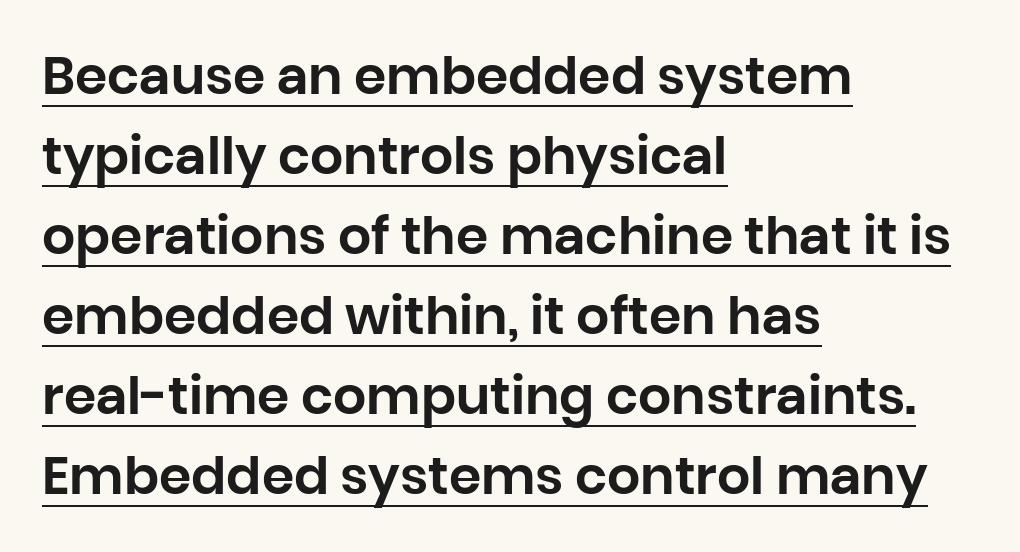
Q: Is the text italic (slanted)? A: No, it is upright.
Q: Is the typeface a serif or a sans-serif typeface? A: Sans-serif.
Q: Is the text underlined? A: Yes.
Q: How is the paragraph aligned? A: Left-aligned.
Q: Is the spacing between letters normal or unusually wide? A: Normal.
Q: Is the spacing between lines tight, normal or loose? A: Normal.
Q: Width (condensed, normal, or wide)? A: Normal.
Q: Stroke contrast? A: Low.
Q: x-height? A: Large.
Q: Monospaced? A: No.
